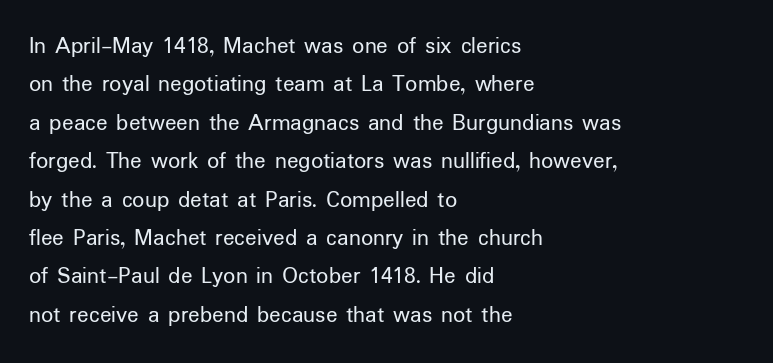
Plain, unruled lines of type. No heavy texture on the line: the type isn't bold. Look at the tracking — it's just the regular setting, nothing added. The axis of the letterforms is exactly vertical. The rows are spaced the way most documents space them.
